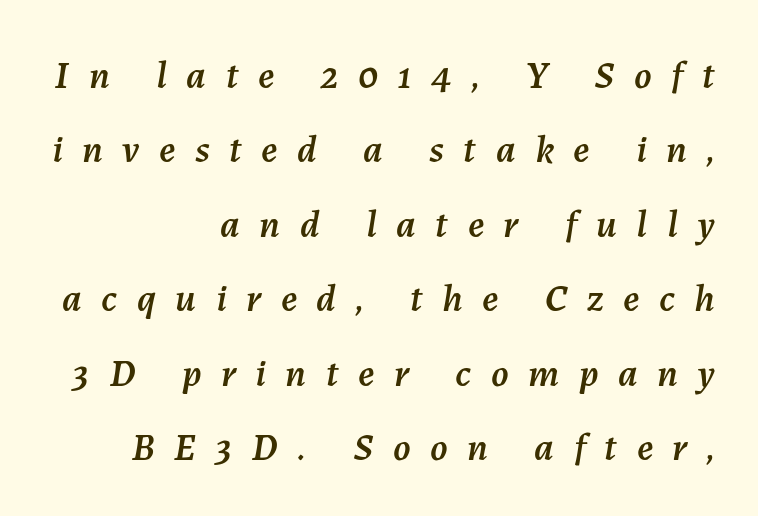
{"italic": "yes", "lean": "right", "slant_degrees": 7, "width": "normal", "stroke_contrast": "medium", "x_height": "medium", "monospaced": "no", "underline": "no", "align": "right", "line_spacing": "loose", "line_spacing_ratio": 1.91, "letter_spacing": "wide", "letter_spacing_em": 0.5, "glyph_px": 39}
